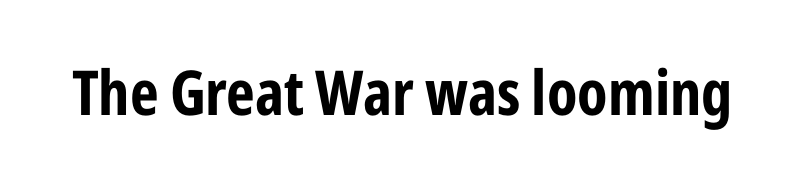
{"serif": "no", "italic": "no", "bold": "yes", "weight": "bold", "width": "condensed", "stroke_contrast": "low", "x_height": "medium", "monospaced": "no", "underline": "no", "letter_spacing": "normal", "letter_spacing_em": 0.0, "glyph_px": 62}
